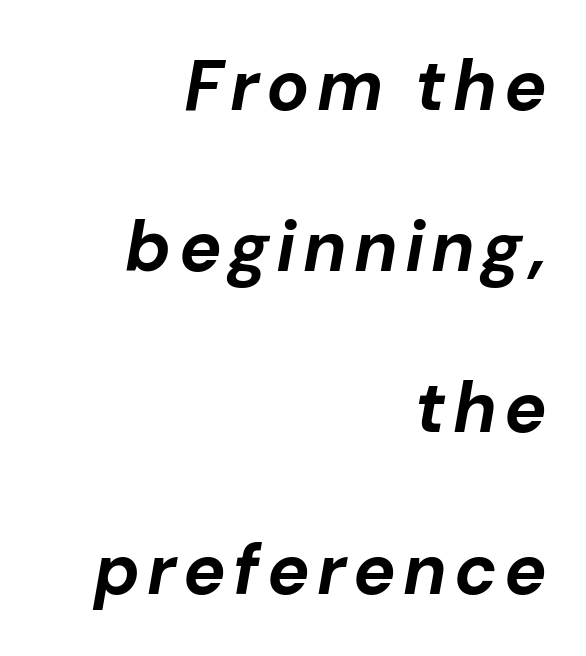
Q: Is the text bold? A: Yes.
Q: Is the text italic (slanted)? A: Yes, it leans right by about 10 degrees.
Q: Is the text underlined? A: No.
Q: How is the paragraph aligned? A: Right-aligned.
Q: Is the spacing between lines tight, normal or loose? A: Loose.
Q: Width (condensed, normal, or wide)? A: Normal.
Q: Stroke contrast? A: Low.
Q: x-height? A: Medium.
Q: Monospaced? A: No.
